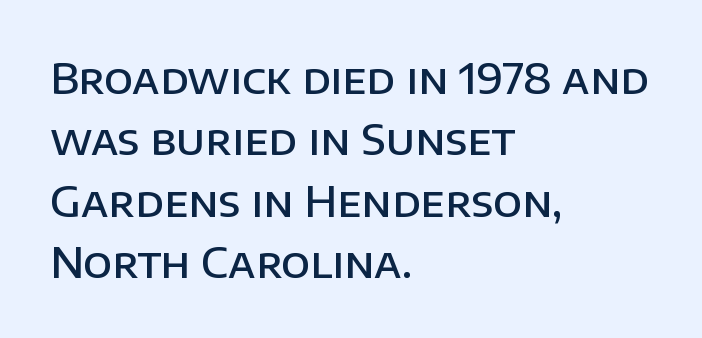
{"serif": "no", "italic": "no", "bold": "semi", "weight": "semibold", "width": "normal", "stroke_contrast": "low", "x_height": "large", "monospaced": "no", "underline": "no", "align": "left", "line_spacing": "normal", "line_spacing_ratio": 1.46, "letter_spacing": "normal", "letter_spacing_em": 0.0, "glyph_px": 42}
